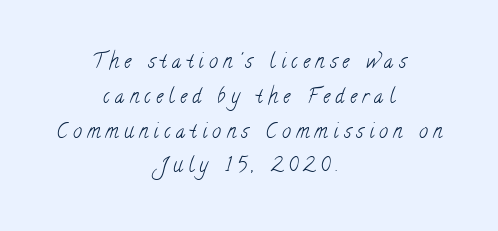
{"bold": "no", "underline": "no", "align": "center", "line_spacing_ratio": 1.74, "letter_spacing": "wide", "letter_spacing_em": 0.27, "glyph_px": 20}
